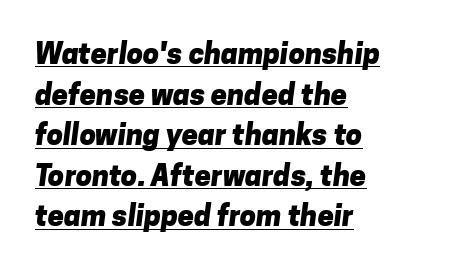
Q: Is the text bold? A: Yes.
Q: Is the typeface a serif or a sans-serif typeface? A: Sans-serif.
Q: Is the text underlined? A: Yes.
Q: How is the paragraph aligned? A: Left-aligned.
Q: Is the spacing between letters normal or unusually wide? A: Normal.
Q: Is the spacing between lines tight, normal or loose? A: Normal.
Q: Width (condensed, normal, or wide)? A: Normal.
Q: Stroke contrast? A: Low.
Q: x-height? A: Medium.
Q: Monospaced? A: No.
